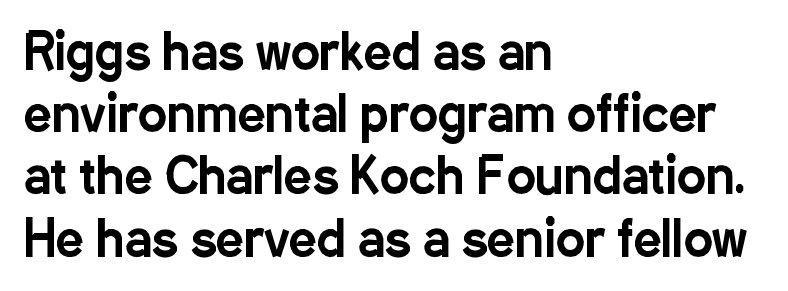
Q: Is the text italic (slanted)? A: No, it is upright.
Q: Is the typeface a serif or a sans-serif typeface? A: Sans-serif.
Q: Is the text underlined? A: No.
Q: How is the paragraph aligned? A: Left-aligned.
Q: Is the spacing between letters normal or unusually wide? A: Normal.
Q: Is the spacing between lines tight, normal or loose? A: Normal.
Q: Width (condensed, normal, or wide)? A: Condensed.
Q: Stroke contrast? A: Low.
Q: x-height? A: Medium.
Q: Monospaced? A: No.
